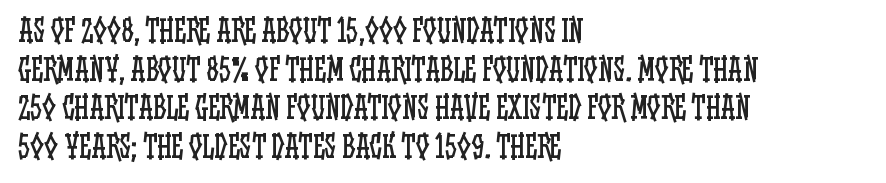
The image shows 30 px regular-weight, condensed type, upright; set left-aligned, normal line spacing (1.29x), normal letter spacing, not underlined; low stroke contrast and a large x-height.
